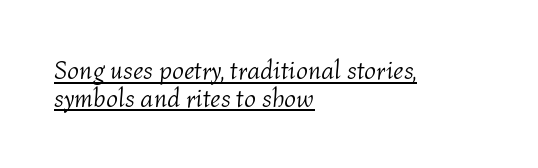
Q: Is the text bold? A: No.
Q: Is the text italic (slanted)? A: Yes, it leans right by about 4 degrees.
Q: Is the text underlined? A: Yes.
Q: How is the paragraph aligned? A: Left-aligned.
Q: Is the spacing between letters normal or unusually wide? A: Normal.
Q: Is the spacing between lines tight, normal or loose? A: Tight.
